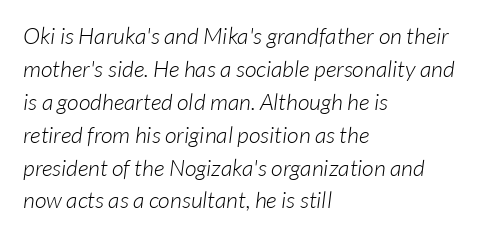
Nobody drew a line under any word here. No letter is thick-stroked: the sample isn't bold. The text block is weighted toward the left margin, trailing off unevenly rightward. Tracking value appears to be zero — textbook default spacing. These lines sit exactly where default settings would place them.
